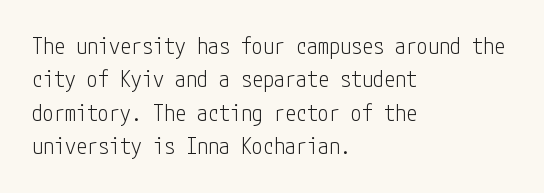
Q: Is the text bold? A: No.
Q: Is the text italic (slanted)? A: No, it is upright.
Q: Is the text underlined? A: No.
Q: How is the paragraph aligned? A: Left-aligned.
Q: Is the spacing between letters normal or unusually wide? A: Normal.
Q: Is the spacing between lines tight, normal or loose? A: Normal.
